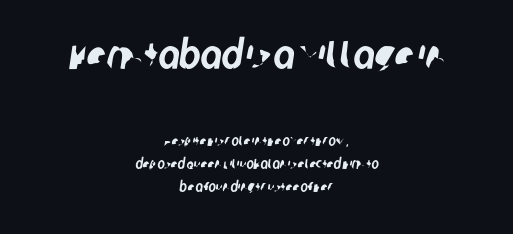
Type style note: lacks serifs. A typesetter would call this proportional, since set widths differ per character. These lines are centered, leaving both edges ragged. Is there much room between lines? A standard amount, neither cramped nor airy. Larger block? The one above; the one below is distinctly smaller. Type without underlining.
